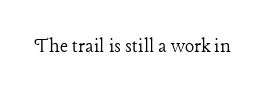
Q: Is the text bold? A: No.
Q: Is the text italic (slanted)? A: No, it is upright.
Q: Is the text underlined? A: No.
Q: Is the spacing between letters normal or unusually wide? A: Normal.
